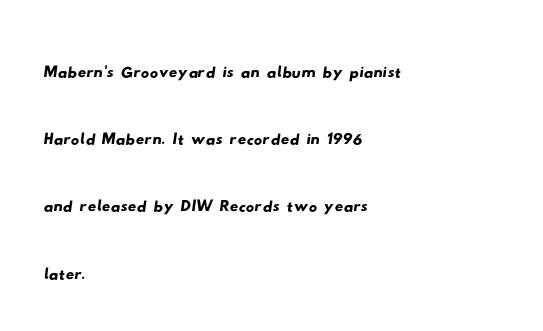
The image shows 42 px wide sans-serif type; set left-aligned, normal line spacing (1.6x), normal letter spacing, not underlined; low stroke contrast and a small x-height.
